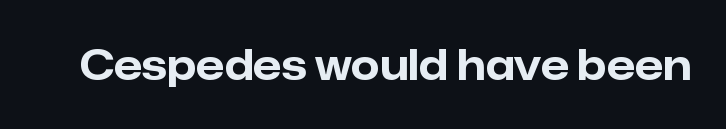
{"serif": "no", "italic": "no", "bold": "yes", "weight": "bold", "width": "normal", "stroke_contrast": "low", "x_height": "medium", "monospaced": "no", "underline": "no", "letter_spacing": "normal", "letter_spacing_em": 0.0, "glyph_px": 41}
